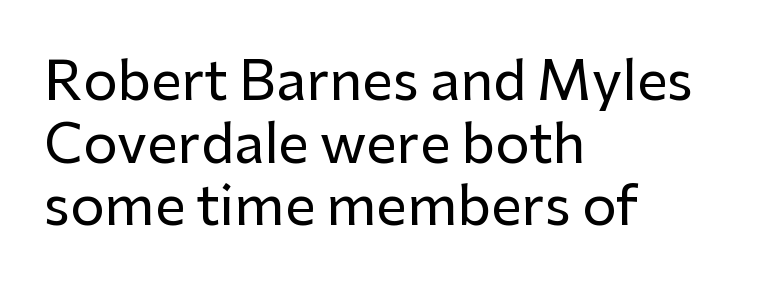
{"serif": "no", "italic": "no", "width": "normal", "stroke_contrast": "low", "x_height": "medium", "monospaced": "no", "underline": "no", "align": "left", "line_spacing_ratio": 1.16, "letter_spacing": "normal", "letter_spacing_em": 0.0, "glyph_px": 54}
